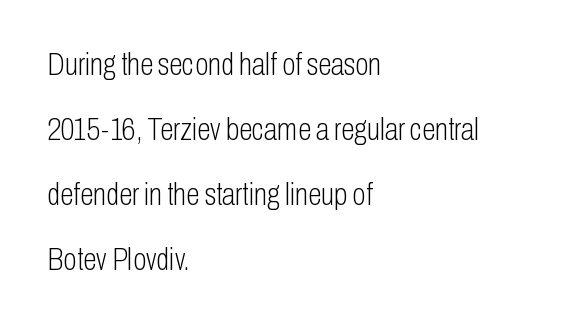
Q: Is the text bold? A: No.
Q: Is the text italic (slanted)? A: No, it is upright.
Q: Is the typeface a serif or a sans-serif typeface? A: Sans-serif.
Q: Is the text underlined? A: No.
Q: How is the paragraph aligned? A: Left-aligned.
Q: Is the spacing between letters normal or unusually wide? A: Normal.
Q: Is the spacing between lines tight, normal or loose? A: Loose.
Q: Width (condensed, normal, or wide)? A: Condensed.
Q: Stroke contrast? A: Low.
Q: x-height? A: Medium.
Q: Monospaced? A: No.
